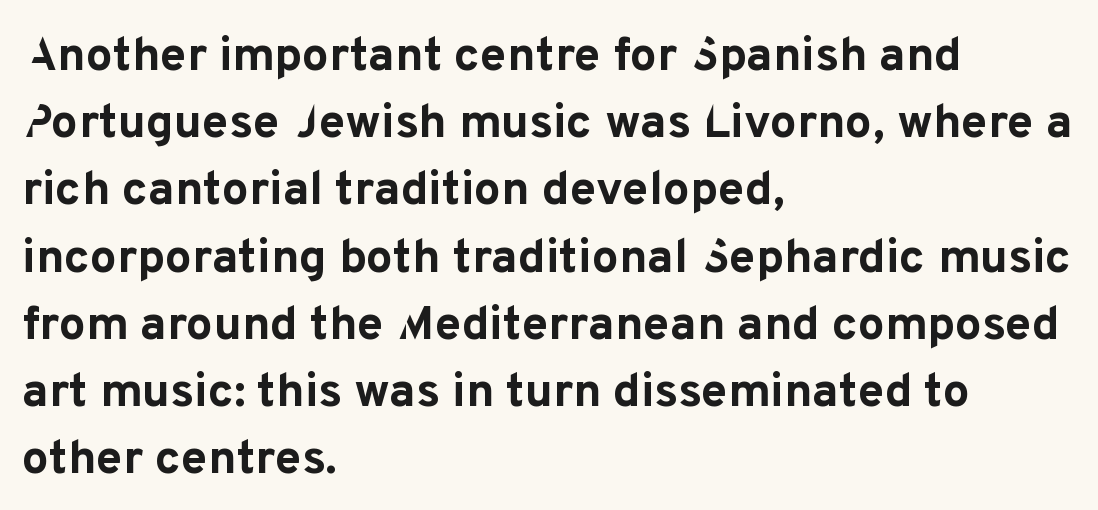
Do the characters align in a grid? No, the font is proportional. Spacing between characters is what you'd get straight out of the box. Strong, thick strokes mark this as bold type. Vertically, the passage feels balanced, rows spaced as you'd expect. Check where the strokes stop: nothing finishes them off — pure sans.
